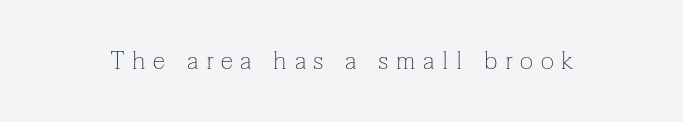
Nope, not italic — everything's standing straight. Any mark beneath the type? The region is blank. Honestly, the letter spacing is so wide it's the main thing you notice. Heaviness? Minimal to ordinary, like unemphasized prose.
